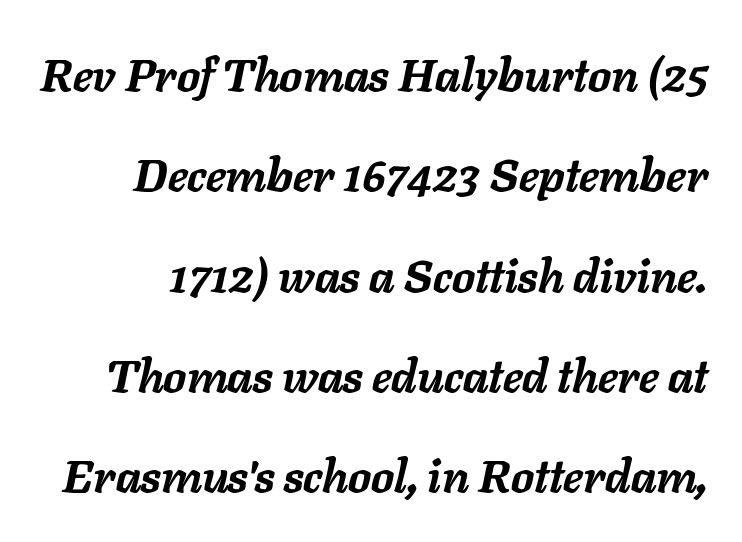
The image shows 46 px semibold type, italic (leaning right); set loose line spacing (2.18x), normal letter spacing, not underlined; low stroke contrast and a medium x-height.
